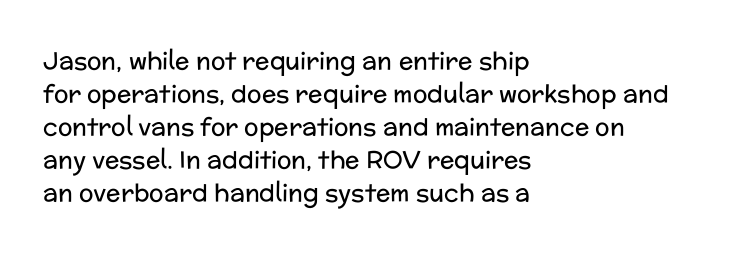
Q: Is the text bold? A: No.
Q: Is the text italic (slanted)? A: No, it is upright.
Q: Is the text underlined? A: No.
Q: How is the paragraph aligned? A: Left-aligned.
Q: Is the spacing between letters normal or unusually wide? A: Normal.
Q: Is the spacing between lines tight, normal or loose? A: Normal.
